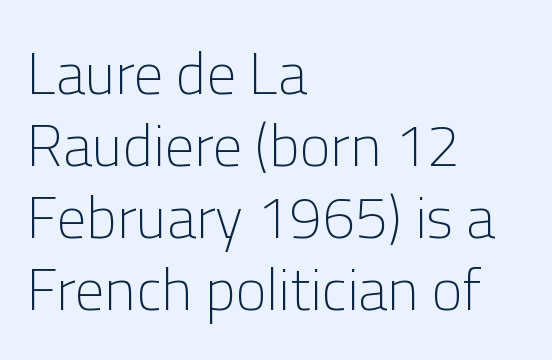
{"serif": "no", "italic": "no", "bold": "no", "weight": "light", "width": "normal", "stroke_contrast": "low", "x_height": "medium", "monospaced": "no", "underline": "no", "align": "left", "line_spacing_ratio": 1.22, "letter_spacing": "normal", "letter_spacing_em": 0.0, "glyph_px": 59}
